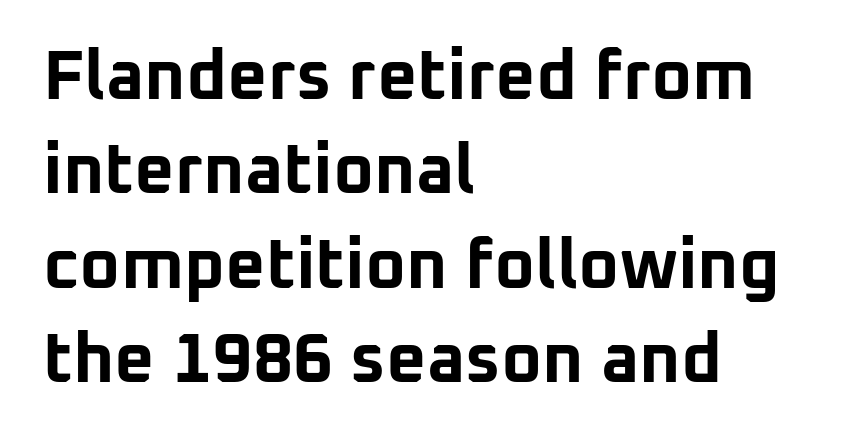
The image shows 70 px bold sans-serif type, upright; set left-aligned, normal line spacing (1.35x), normal letter spacing, not underlined; low stroke contrast and a medium x-height.
